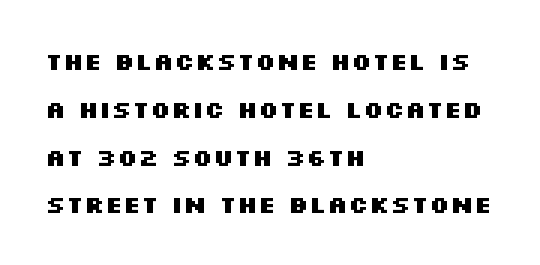
Q: Is the text bold? A: Yes.
Q: Is the text italic (slanted)? A: No, it is upright.
Q: Is the text underlined? A: No.
Q: How is the paragraph aligned? A: Left-aligned.
Q: Is the spacing between letters normal or unusually wide? A: Normal.
Q: Is the spacing between lines tight, normal or loose? A: Loose.
